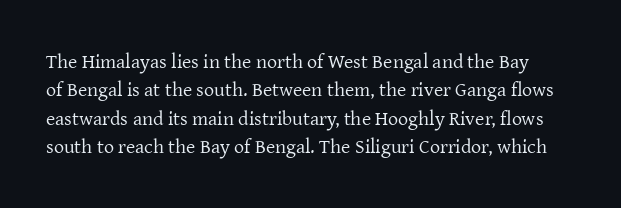
Unmarked baselines from the first word to the last. Interline gaps are of average width in this sample. Counters stay open thanks to moderate or lighter strokes. This is roman type, the default non-slanted kind.
